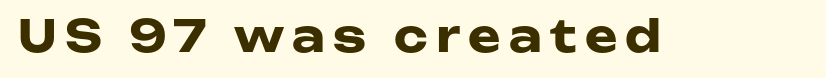
Q: Is the text bold? A: Yes.
Q: Is the text italic (slanted)? A: No, it is upright.
Q: Is the typeface a serif or a sans-serif typeface? A: Sans-serif.
Q: Is the text underlined? A: No.
Q: Width (condensed, normal, or wide)? A: Wide.
Q: Stroke contrast? A: Low.
Q: x-height? A: Medium.
Q: Monospaced? A: No.
